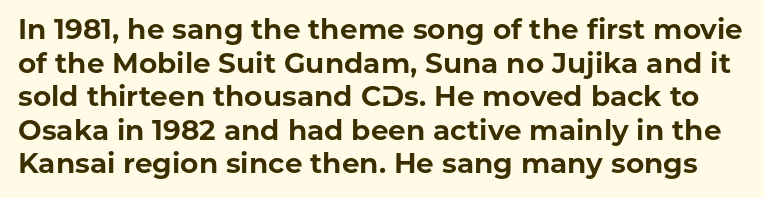
The image shows 28 px bold sans-serif type, upright; set line spacing 1.2x, normal letter spacing, not underlined; low stroke contrast and a medium x-height.
